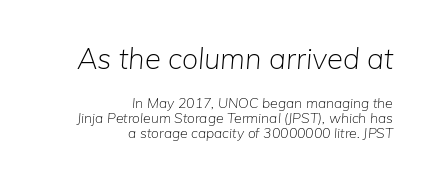
Italic? Definitely — the glyphs are oblique. The characters are drawn with everyday or finer stroke widths. You could barely slide anything between these rows. Line endings align vertically; line beginnings do not.
